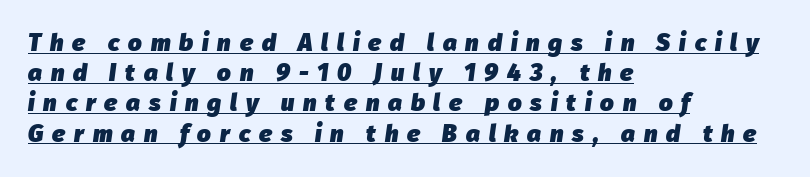
A typesetter would call this leading conventional body-copy spacing. What stands out about the letter spacing? Its width — letters are far apart. The ragged edge is on the right, which tells us the setting is flush left. Strokes here are thick enough to call this a true bold. There's an unmistakable incline to the writing here.
